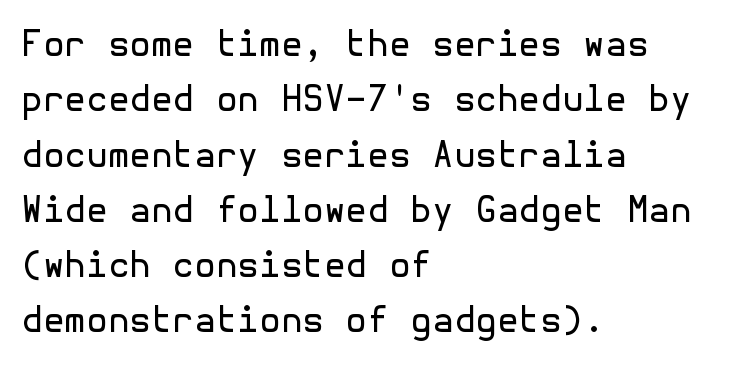
Q: Is the text bold? A: No.
Q: Is the text italic (slanted)? A: No, it is upright.
Q: Is the typeface a serif or a sans-serif typeface? A: Sans-serif.
Q: Is the text underlined? A: No.
Q: How is the paragraph aligned? A: Left-aligned.
Q: Is the spacing between letters normal or unusually wide? A: Normal.
Q: Is the spacing between lines tight, normal or loose? A: Normal.
Q: Width (condensed, normal, or wide)? A: Normal.
Q: x-height? A: Medium.
